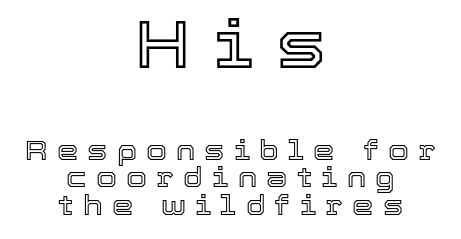
{"italic": "no", "width": "normal", "x_height": "medium", "monospaced": "no", "underline": "no", "align": "center", "line_spacing": "tight", "line_spacing_ratio": 1.02, "letter_spacing": "wide", "letter_spacing_em": 0.34, "larger_block": "first", "size_ratio": 2.48, "glyph_px": 67}
